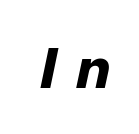
{"italic": "yes", "lean": "right", "slant_degrees": 12, "bold": "yes", "weight": "bold", "width": "normal", "stroke_contrast": "low", "x_height": "medium", "monospaced": "no", "underline": "no", "letter_spacing": "wide", "letter_spacing_em": 0.35, "glyph_px": 55}
